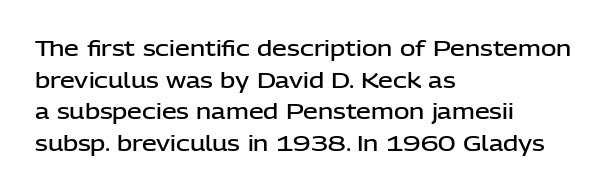
Italic? Not at all — the glyphs are vertical. A typesetter would call this zero additional tracking. The typesetting leans somewhat heavy: a semibold. The string is rendered with underlining switched off. The setting favours the left margin, as ordinary paragraphs usually do.
